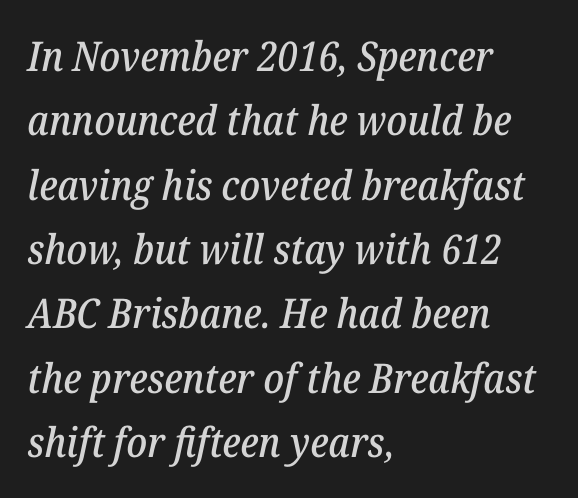
The image shows 41 px serif type, italic (leaning right); set left-aligned, normal line spacing (1.57x), normal letter spacing, not underlined; low stroke contrast and a medium x-height.
